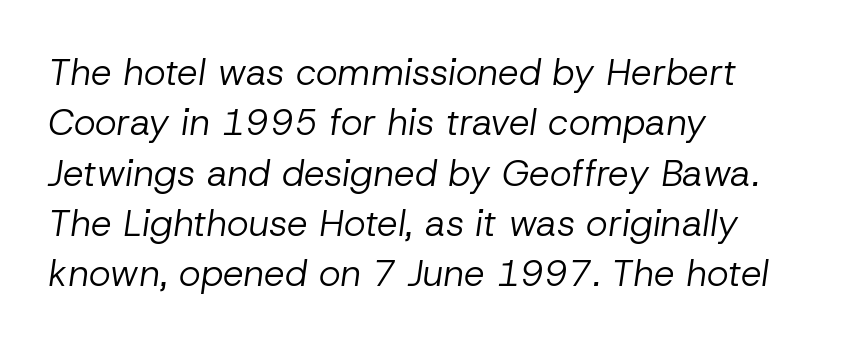
Nothing unusual about the tracking: characters are spaced as the font intends. Check under the words: just untouched page. What's the leading like? Ordinary, nothing unusual. The compositor pushed each line to the left boundary.
